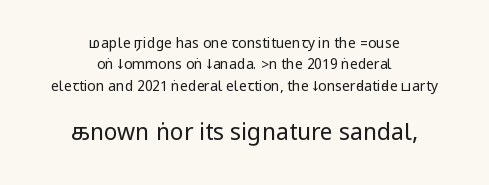
Summary of vertical rhythm: regular, with standard interline spacing. Ordinary non-slanted type is in use. The tracking reads as untouched default to a designer's eye. The rag falls on both sides of this text block equally.
